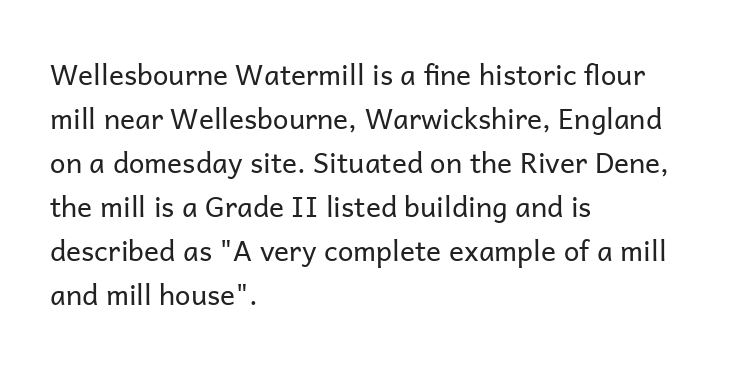
The image shows 28 px regular-weight sans-serif type, upright; set left-aligned, normal line spacing (1.57x), normal letter spacing, not underlined; low stroke contrast and a medium x-height.
